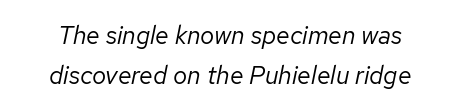
The image shows 25 px text type, italic (leaning right); set normal line spacing (1.62x), normal letter spacing, not underlined.
